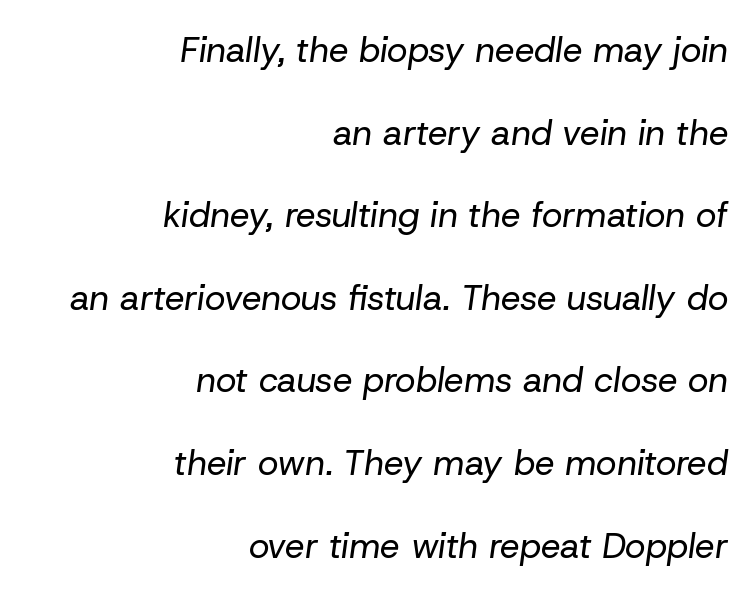
The image shows 35 px regular-weight type, italic (leaning right); set right-aligned, loose line spacing (2.36x), normal letter spacing, not underlined; low stroke contrast and a medium x-height.
